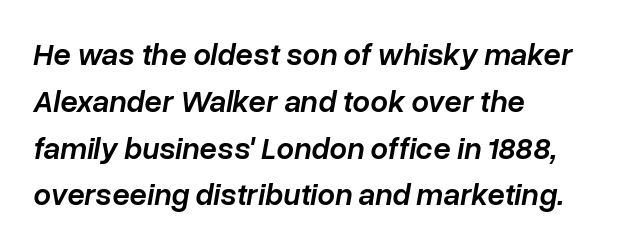
Notice how descenders clear the ascenders below comfortably — that's standard leading. Nothing unusual about the tracking: characters are spaced as the font intends. The passage shown is not underscored anywhere. Looking at the ascenders, they clearly lean. Each line starts at the same left margin while the right side varies. The characters look somewhat weighty, a semibold short of true bold.
